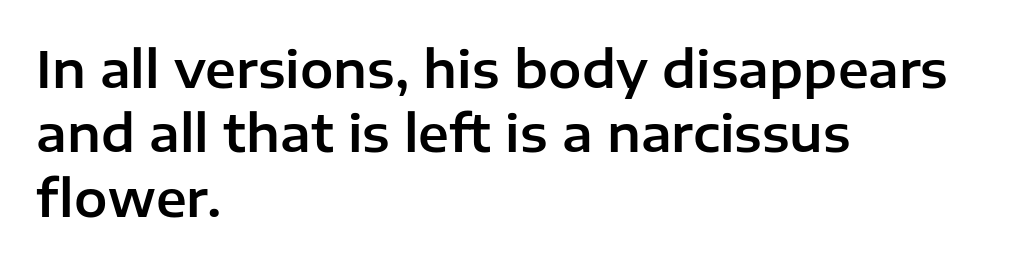
{"serif": "no", "italic": "no", "width": "normal", "stroke_contrast": "low", "x_height": "medium", "monospaced": "no", "underline": "no", "align": "left", "line_spacing": "normal", "line_spacing_ratio": 1.29, "letter_spacing": "normal", "letter_spacing_em": 0.0, "glyph_px": 50}
